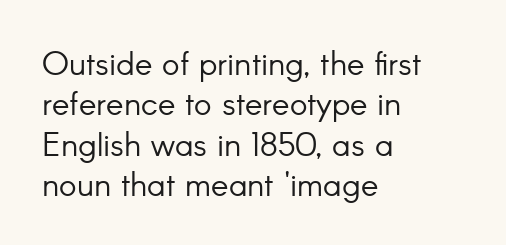
Q: Is the text bold? A: No.
Q: Is the text italic (slanted)? A: No, it is upright.
Q: Is the typeface a serif or a sans-serif typeface? A: Sans-serif.
Q: Is the text underlined? A: No.
Q: How is the paragraph aligned? A: Left-aligned.
Q: Is the spacing between letters normal or unusually wide? A: Normal.
Q: Width (condensed, normal, or wide)? A: Normal.
Q: Stroke contrast? A: Low.
Q: x-height? A: Small.
Q: Monospaced? A: No.
